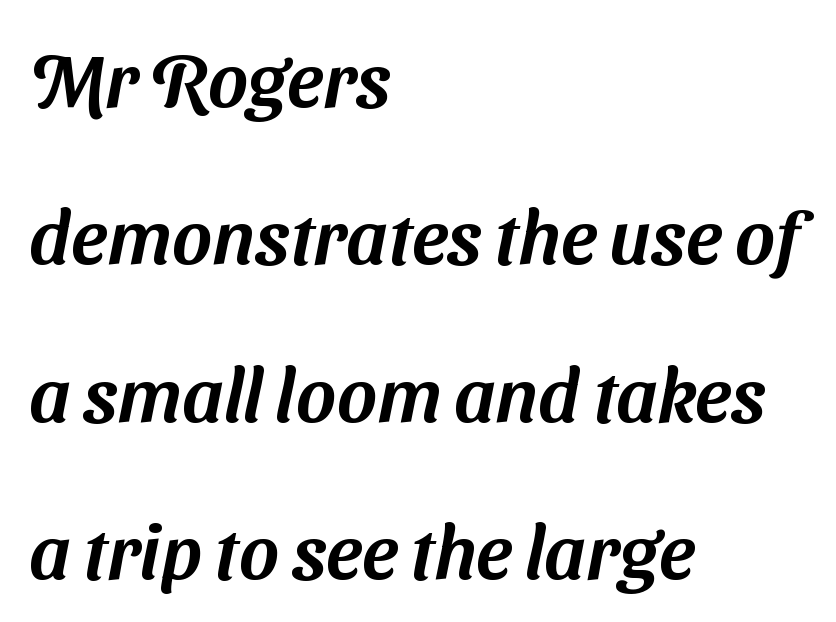
The image shows 76 px sans-serif type; set left-aligned, loose line spacing (2.07x), normal letter spacing, not underlined; medium stroke contrast and a medium x-height.
